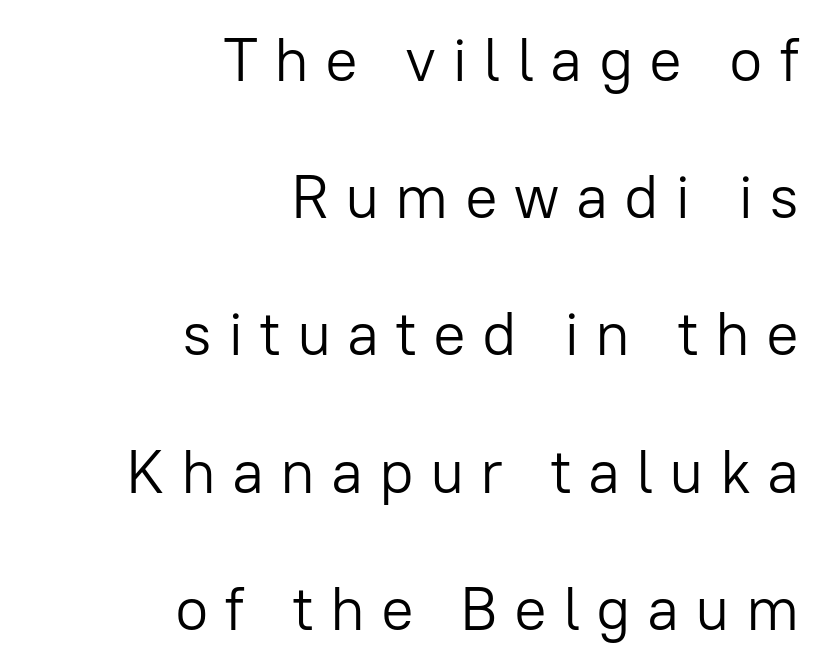
Q: Is the text bold? A: No.
Q: Is the text italic (slanted)? A: No, it is upright.
Q: Is the typeface a serif or a sans-serif typeface? A: Sans-serif.
Q: Is the text underlined? A: No.
Q: How is the paragraph aligned? A: Right-aligned.
Q: Is the spacing between letters normal or unusually wide? A: Unusually wide.
Q: Is the spacing between lines tight, normal or loose? A: Loose.
Q: Width (condensed, normal, or wide)? A: Normal.
Q: Stroke contrast? A: Low.
Q: x-height? A: Medium.
Q: Monospaced? A: No.
